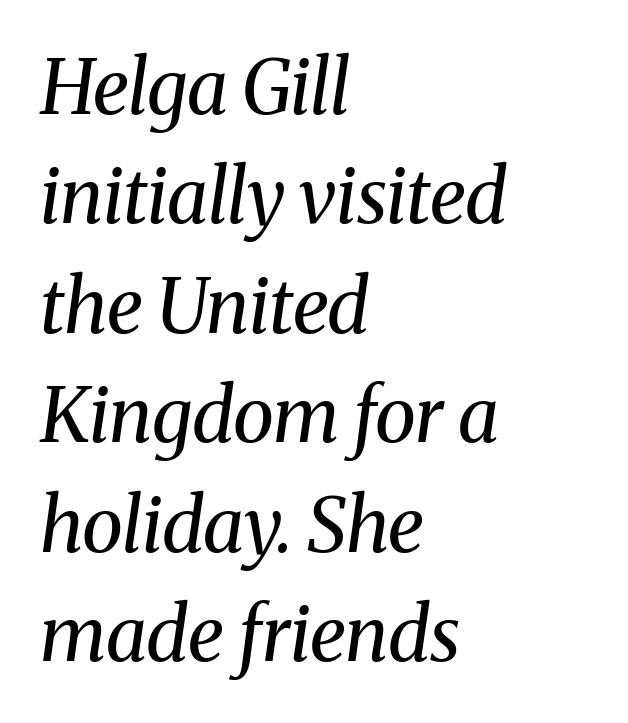
Q: Is the text bold? A: No.
Q: Is the text italic (slanted)? A: Yes, it leans right by about 8 degrees.
Q: Is the typeface a serif or a sans-serif typeface? A: Serif.
Q: Is the text underlined? A: No.
Q: How is the paragraph aligned? A: Left-aligned.
Q: Is the spacing between letters normal or unusually wide? A: Normal.
Q: Is the spacing between lines tight, normal or loose? A: Normal.
Q: Width (condensed, normal, or wide)? A: Normal.
Q: Stroke contrast? A: Medium.
Q: x-height? A: Medium.
Q: Monospaced? A: No.
